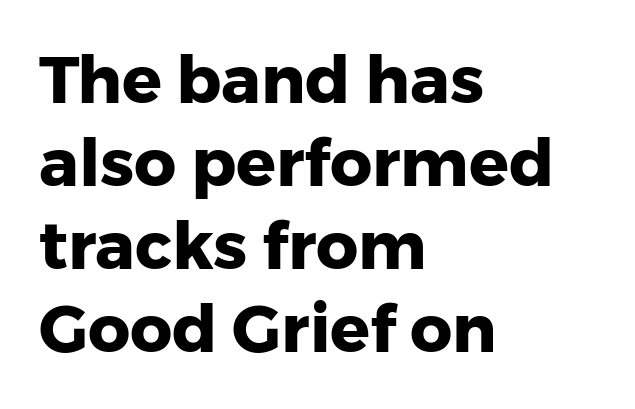
The horizontal fit of the characters is conventional and even. The passage shown is emphatically bold. This sample keeps an unexceptional amount of space between lines. Type style note: lacks serifs. No word sits above an underline.
